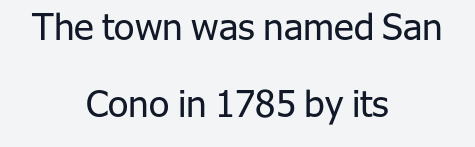
Q: Is the text bold? A: No.
Q: Is the text italic (slanted)? A: No, it is upright.
Q: Is the typeface a serif or a sans-serif typeface? A: Sans-serif.
Q: Is the text underlined? A: No.
Q: How is the paragraph aligned? A: Centered.
Q: Is the spacing between letters normal or unusually wide? A: Normal.
Q: Is the spacing between lines tight, normal or loose? A: Loose.
Q: Width (condensed, normal, or wide)? A: Normal.
Q: Stroke contrast? A: Low.
Q: x-height? A: Medium.
Q: Monospaced? A: No.
